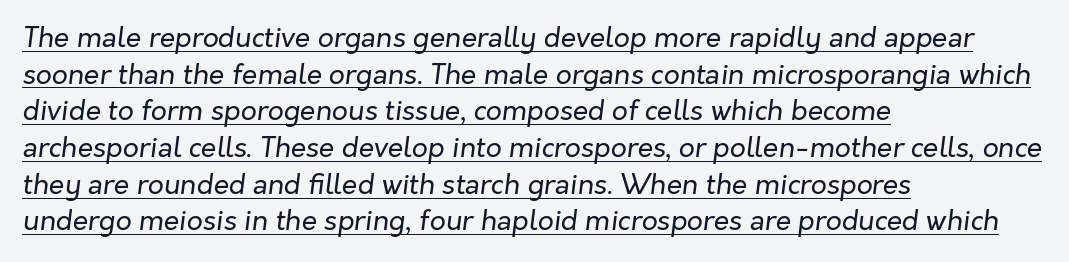
Spacing verdict: proportional, widths tailored to each character. Check the space under the baseline: a stroke is drawn there. The ragged edge is on the right, which tells us the setting is flush left. Summary of vertical rhythm: regular, with standard interline spacing. Nothing unusual about the tracking: characters are spaced as the font intends.
